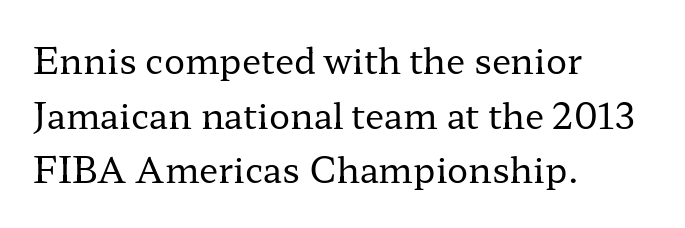
Q: Is the text bold? A: No.
Q: Is the text italic (slanted)? A: No, it is upright.
Q: Is the typeface a serif or a sans-serif typeface? A: Serif.
Q: Is the text underlined? A: No.
Q: How is the paragraph aligned? A: Left-aligned.
Q: Is the spacing between letters normal or unusually wide? A: Normal.
Q: Is the spacing between lines tight, normal or loose? A: Normal.
Q: Width (condensed, normal, or wide)? A: Wide.
Q: Stroke contrast? A: Low.
Q: x-height? A: Medium.
Q: Monospaced? A: No.
